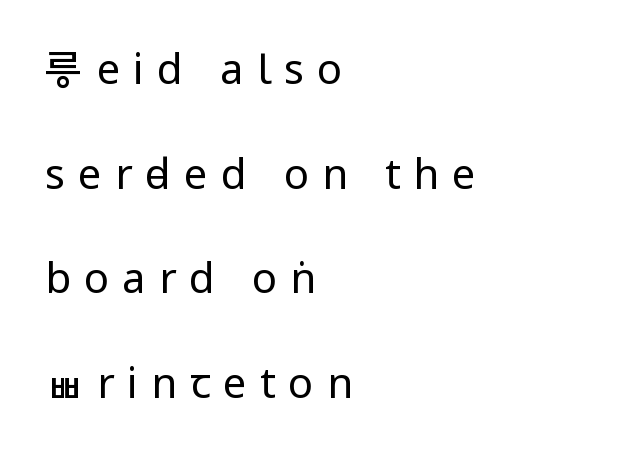
Nothing heavy about these letters — not bold at all. The leading is generous, giving the passage an open texture. Do the characters align in a grid? No, the font is proportional. Check where the strokes stop: nothing finishes them off — pure sans. A clean baseline with only descenders dipping below it.
